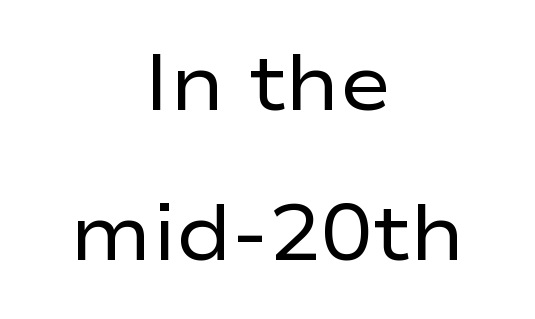
Q: Is the text bold? A: No.
Q: Is the text italic (slanted)? A: No, it is upright.
Q: Is the typeface a serif or a sans-serif typeface? A: Sans-serif.
Q: Is the text underlined? A: No.
Q: How is the paragraph aligned? A: Centered.
Q: Is the spacing between letters normal or unusually wide? A: Normal.
Q: Is the spacing between lines tight, normal or loose? A: Loose.
Q: Width (condensed, normal, or wide)? A: Wide.
Q: Stroke contrast? A: Low.
Q: x-height? A: Medium.
Q: Monospaced? A: No.
